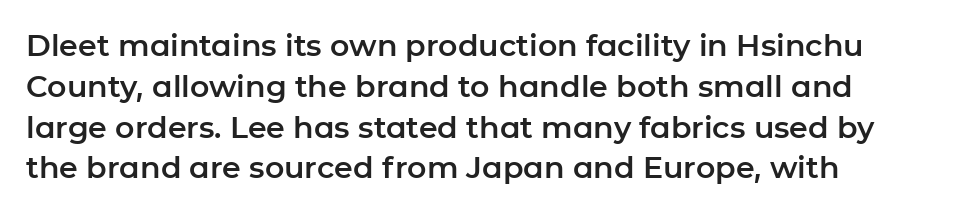
{"serif": "no", "italic": "no", "width": "normal", "stroke_contrast": "low", "x_height": "medium", "monospaced": "no", "underline": "no", "line_spacing": "normal", "line_spacing_ratio": 1.36, "letter_spacing": "normal", "letter_spacing_em": 0.0, "glyph_px": 30}
